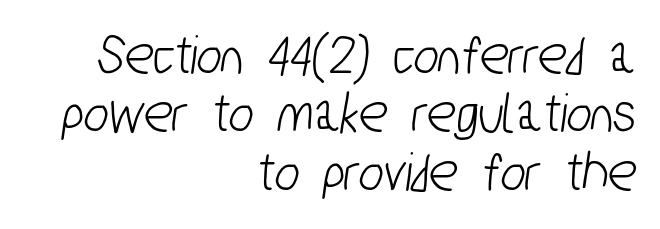
Q: Is the typeface a serif or a sans-serif typeface? A: Sans-serif.
Q: Is the text underlined? A: No.
Q: How is the paragraph aligned? A: Right-aligned.
Q: Is the spacing between letters normal or unusually wide? A: Normal.
Q: Is the spacing between lines tight, normal or loose? A: Tight.
Q: Width (condensed, normal, or wide)? A: Condensed.
Q: Stroke contrast? A: Low.
Q: x-height? A: Medium.
Q: Monospaced? A: No.
